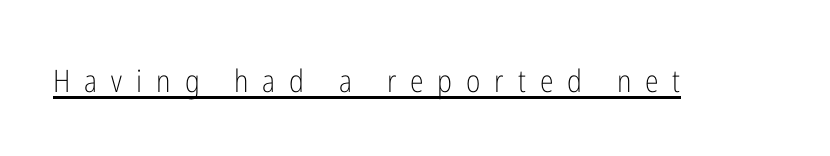
Q: Is the text bold? A: No.
Q: Is the text italic (slanted)? A: No, it is upright.
Q: Is the typeface a serif or a sans-serif typeface? A: Sans-serif.
Q: Is the text underlined? A: Yes.
Q: Is the spacing between letters normal or unusually wide? A: Unusually wide.
Q: Width (condensed, normal, or wide)? A: Condensed.
Q: Stroke contrast? A: Low.
Q: x-height? A: Medium.
Q: Monospaced? A: No.
